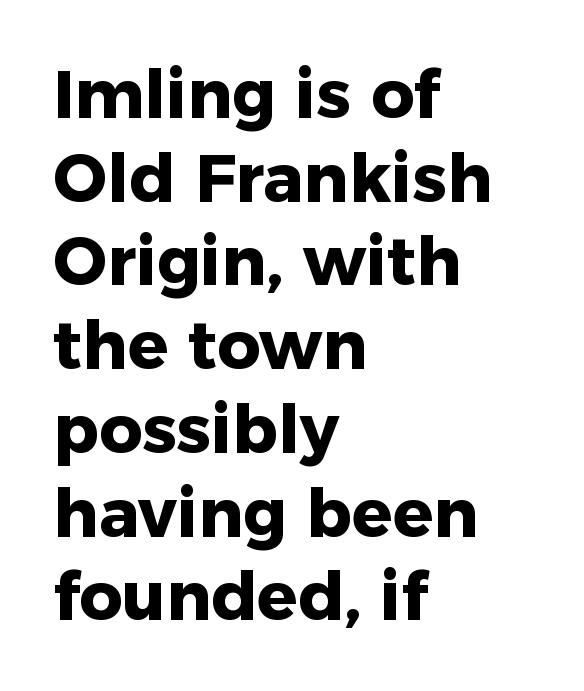
The space between consecutive lines is moderate. The space beneath each line is pristine and unruled. The axis of the letterforms is exactly vertical. Strong, thick strokes mark this as bold type.
